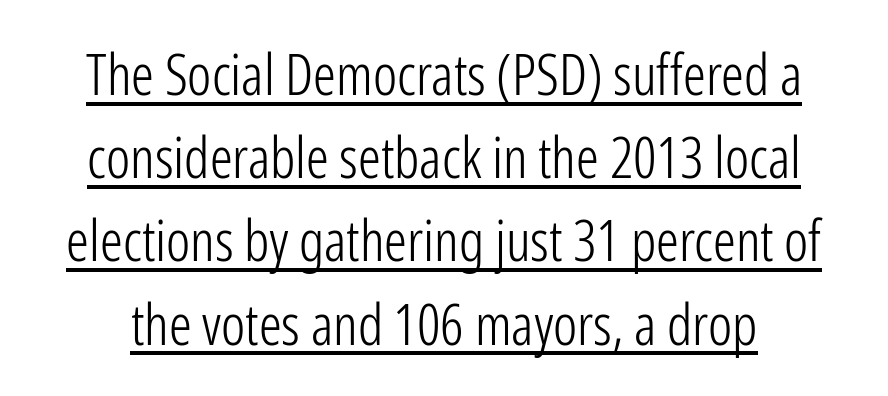
{"serif": "no", "italic": "no", "bold": "no", "weight": "light", "width": "condensed", "stroke_contrast": "low", "x_height": "medium", "monospaced": "no", "underline": "yes", "line_spacing": "normal", "line_spacing_ratio": 1.46, "letter_spacing": "normal", "letter_spacing_em": 0.0, "glyph_px": 57}
